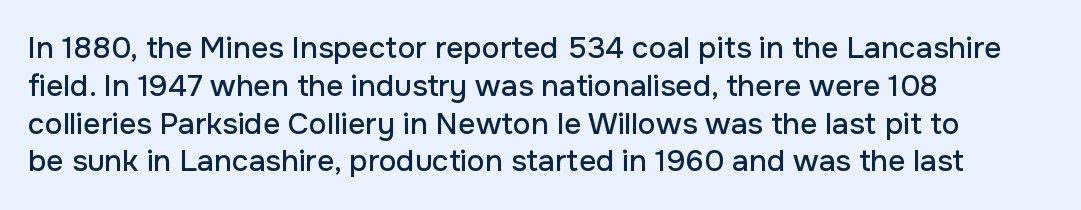
The image shows 30 px sans-serif type, upright; set left-aligned, normal line spacing (1.26x), normal letter spacing, not underlined; low stroke contrast and a medium x-height.
